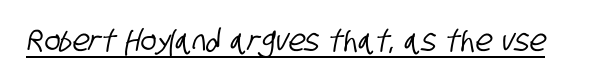
The image shows 30 px condensed sans-serif type; set normal letter spacing, underlined; low stroke contrast and a large x-height.
